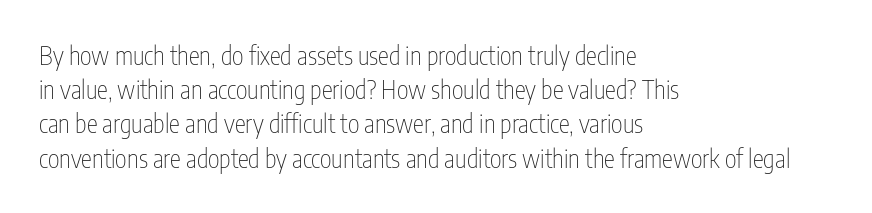
Q: Is the text bold? A: No.
Q: Is the text italic (slanted)? A: No, it is upright.
Q: Is the text underlined? A: No.
Q: How is the paragraph aligned? A: Left-aligned.
Q: Is the spacing between letters normal or unusually wide? A: Normal.
Q: Is the spacing between lines tight, normal or loose? A: Normal.
